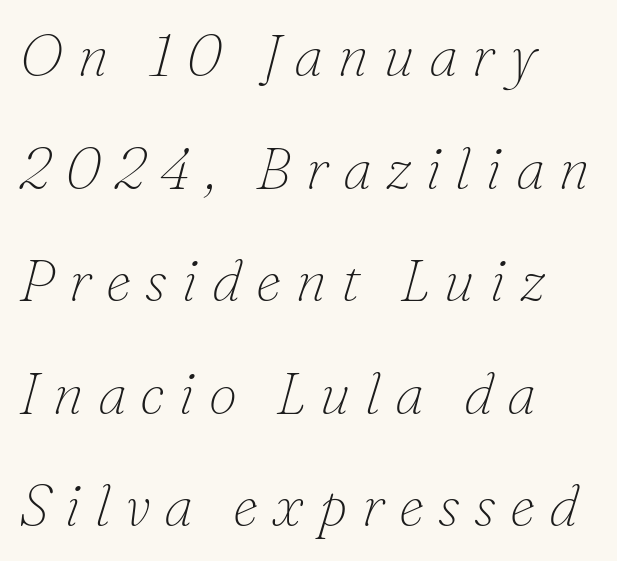
{"serif": "yes", "italic": "yes", "lean": "right", "slant_degrees": 16, "bold": "no", "weight": "thin", "width": "normal", "stroke_contrast": "low", "x_height": "small", "monospaced": "no", "underline": "no", "align": "left", "line_spacing": "loose", "line_spacing_ratio": 1.94, "letter_spacing": "wide", "letter_spacing_em": 0.24, "glyph_px": 58}
